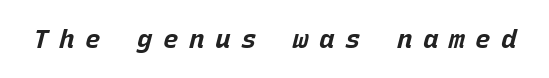
Q: Is the text bold? A: Yes.
Q: Is the text italic (slanted)? A: Yes, it leans right by about 15 degrees.
Q: Is the text underlined? A: No.
Q: Is the spacing between letters normal or unusually wide? A: Unusually wide.
